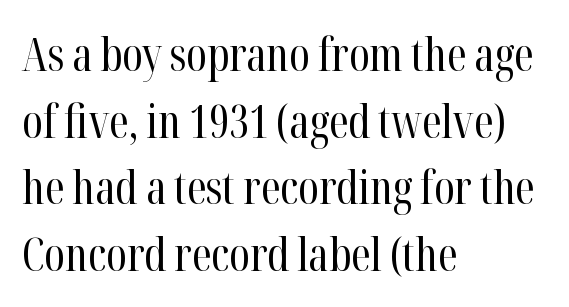
{"serif": "yes", "italic": "no", "bold": "no", "weight": "regular", "width": "condensed", "stroke_contrast": "high", "x_height": "medium", "monospaced": "no", "underline": "no", "align": "left", "line_spacing": "normal", "line_spacing_ratio": 1.48, "letter_spacing": "normal", "letter_spacing_em": 0.0, "glyph_px": 45}
